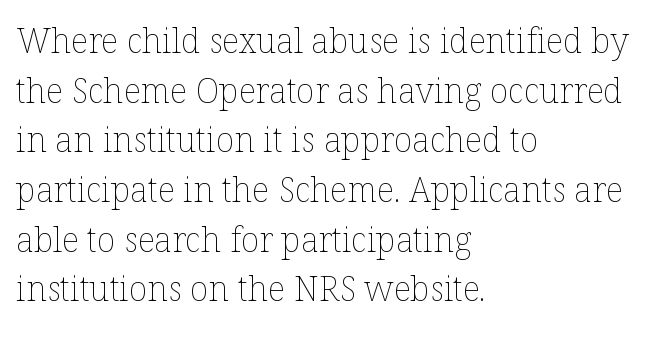
{"italic": "no", "bold": "no", "weight": "thin", "width": "normal", "stroke_contrast": "low", "x_height": "medium", "monospaced": "no", "underline": "no", "align": "left", "line_spacing": "normal", "line_spacing_ratio": 1.46, "letter_spacing": "normal", "letter_spacing_em": 0.0, "glyph_px": 34}
